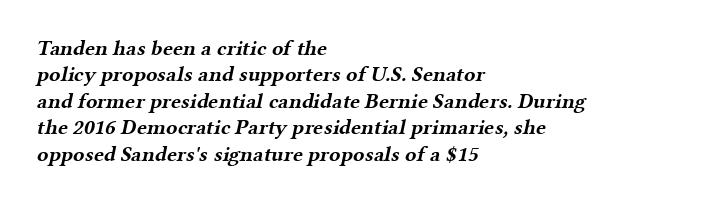
The paragraph shown leans on its left margin. Nobody touched the tracking dial on this one. Whoever set this chose a conventional vertical rhythm. Descender tails drop into unmarked territory.
